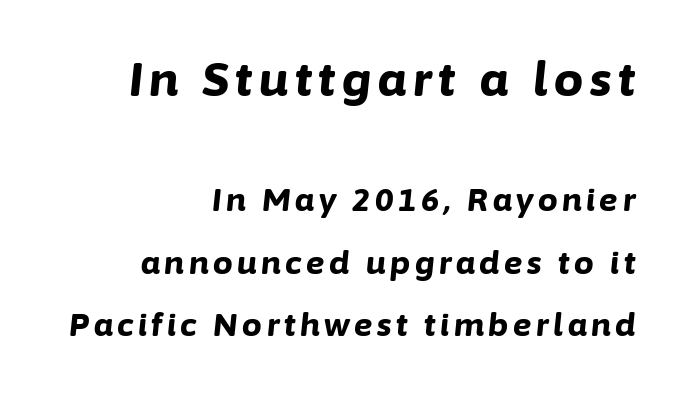
Q: Is the text bold? A: Yes.
Q: Is the text italic (slanted)? A: Yes, it leans right by about 6 degrees.
Q: Is the text underlined? A: No.
Q: How is the paragraph aligned? A: Right-aligned.
Q: Is the spacing between lines tight, normal or loose? A: Loose.
Q: Which block of text is set in a larger size, the first (top) or the second (bottom)? A: The first (top) one.
Q: Width (condensed, normal, or wide)? A: Normal.
Q: Stroke contrast? A: Low.
Q: x-height? A: Medium.
Q: Monospaced? A: No.
